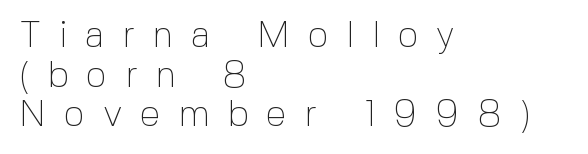
{"serif": "no", "italic": "no", "bold": "no", "weight": "thin", "width": "normal", "x_height": "medium", "monospaced": "no", "underline": "no", "align": "left", "line_spacing": "tight", "line_spacing_ratio": 1.07, "letter_spacing": "wide", "letter_spacing_em": 0.48, "glyph_px": 37}
